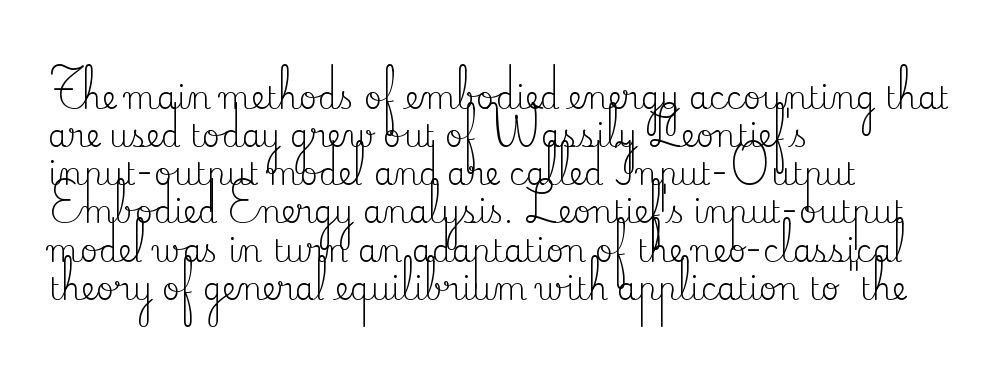
The image shows 31 px regular-weight serif type, upright; set left-aligned, line spacing 1.23x, normal letter spacing, not underlined; medium stroke contrast and a small x-height.
